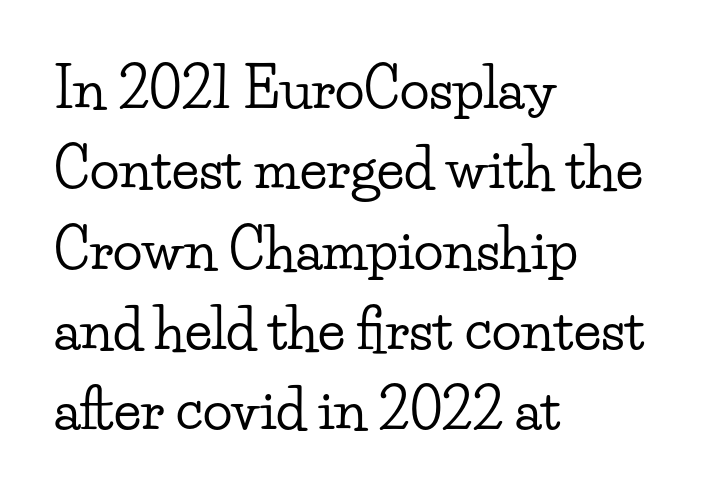
{"serif": "yes", "italic": "no", "width": "wide", "stroke_contrast": "low", "x_height": "small", "monospaced": "no", "underline": "no", "align": "left", "line_spacing": "normal", "line_spacing_ratio": 1.46, "letter_spacing": "normal", "letter_spacing_em": 0.0, "glyph_px": 55}
